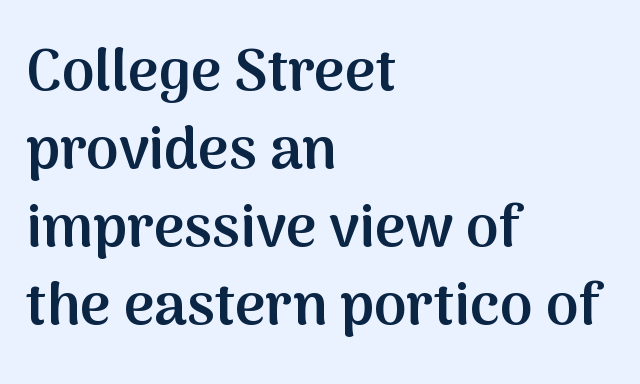
{"serif": "no", "italic": "no", "bold": "semi", "weight": "semibold", "width": "normal", "stroke_contrast": "medium", "x_height": "medium", "monospaced": "no", "underline": "no", "align": "left", "line_spacing": "normal", "line_spacing_ratio": 1.32, "letter_spacing": "normal", "letter_spacing_em": 0.0, "glyph_px": 59}
